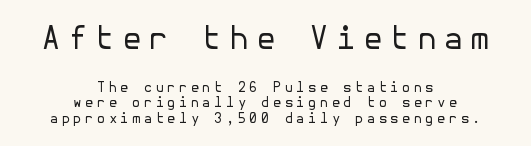
{"serif": "no", "italic": "no", "bold": "no", "weight": "regular", "width": "normal", "stroke_contrast": "low", "x_height": "medium", "underline": "no", "align": "center", "line_spacing": "tight", "line_spacing_ratio": 1.1, "letter_spacing": "wide", "letter_spacing_em": 0.22, "larger_block": "first", "size_ratio": 2.29, "glyph_px": 32}
